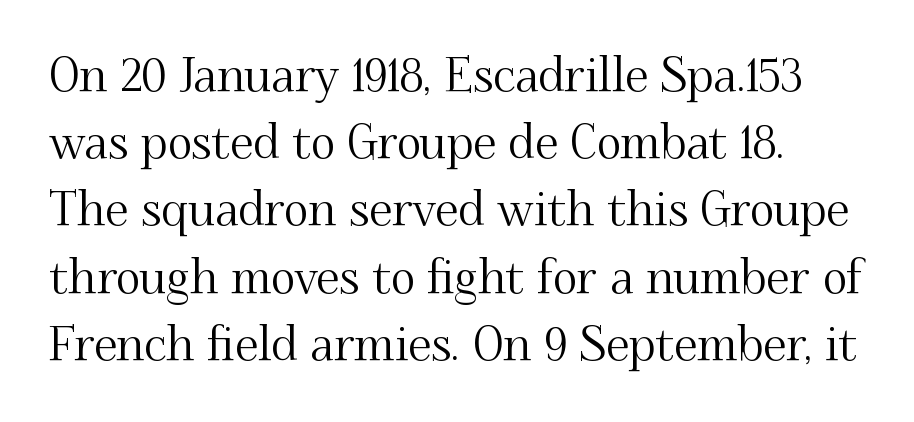
Q: Is the text italic (slanted)? A: No, it is upright.
Q: Is the typeface a serif or a sans-serif typeface? A: Serif.
Q: Is the text underlined? A: No.
Q: Is the spacing between letters normal or unusually wide? A: Normal.
Q: Is the spacing between lines tight, normal or loose? A: Normal.
Q: Width (condensed, normal, or wide)? A: Normal.
Q: Stroke contrast? A: Medium.
Q: x-height? A: Small.
Q: Monospaced? A: No.
